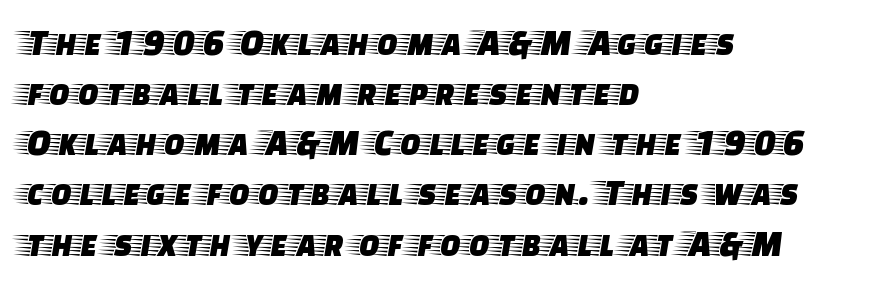
Q: Is the text italic (slanted)? A: Yes.
Q: Is the typeface a serif or a sans-serif typeface? A: Serif.
Q: Is the text underlined? A: No.
Q: How is the paragraph aligned? A: Left-aligned.
Q: Is the spacing between letters normal or unusually wide? A: Normal.
Q: Is the spacing between lines tight, normal or loose? A: Normal.
Q: Width (condensed, normal, or wide)? A: Wide.
Q: Stroke contrast? A: Low.
Q: x-height? A: Large.
Q: Monospaced? A: No.
